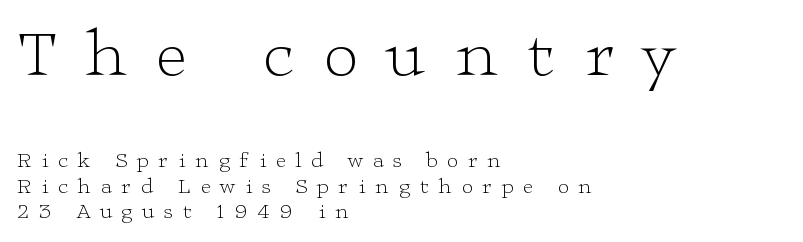
Q: Is the text bold? A: No.
Q: Is the text italic (slanted)? A: No, it is upright.
Q: Is the typeface a serif or a sans-serif typeface? A: Serif.
Q: Is the text underlined? A: No.
Q: How is the paragraph aligned? A: Left-aligned.
Q: Is the spacing between letters normal or unusually wide? A: Unusually wide.
Q: Which block of text is set in a larger size, the first (top) or the second (bottom)? A: The first (top) one.
Q: Width (condensed, normal, or wide)? A: Wide.
Q: Stroke contrast? A: Low.
Q: x-height? A: Medium.
Q: Monospaced? A: No.
